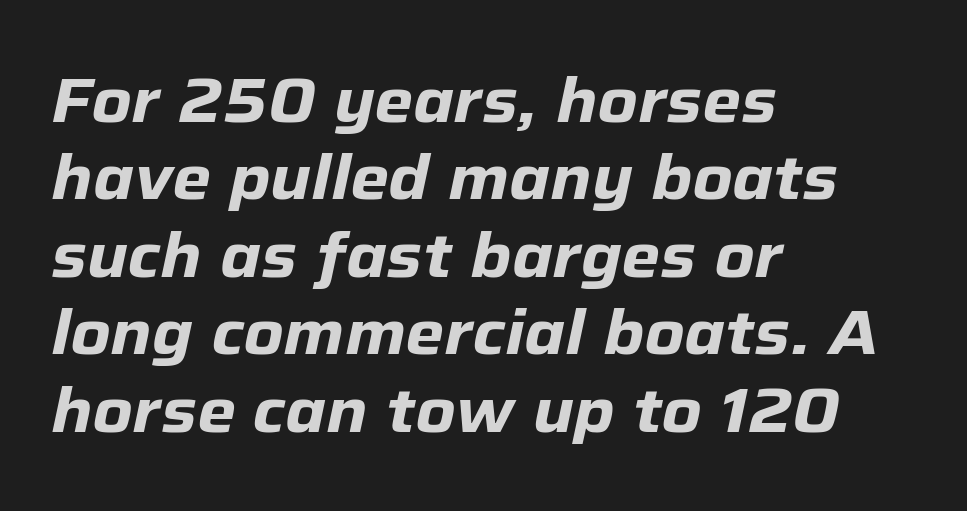
{"italic": "yes", "lean": "right", "slant_degrees": 12, "bold": "yes", "weight": "heavy", "width": "normal", "stroke_contrast": "low", "x_height": "medium", "monospaced": "no", "underline": "no", "align": "left", "line_spacing": "normal", "line_spacing_ratio": 1.25, "letter_spacing": "normal", "letter_spacing_em": 0.0, "glyph_px": 62}
